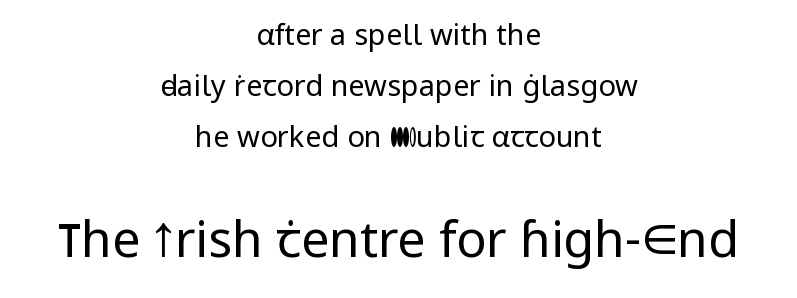
Honestly, the letter spacing is just normal — you wouldn't notice it. Note: no serifs on the glyphs. Spacing verdict: proportional, widths tailored to each character. No italicization has been applied; the sample stays upright. Any mark beneath the type? The region is blank.
